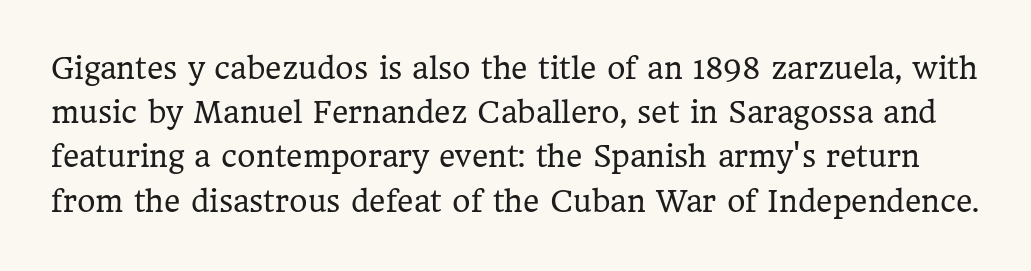
Q: Is the text bold? A: No.
Q: Is the text italic (slanted)? A: No, it is upright.
Q: Is the typeface a serif or a sans-serif typeface? A: Serif.
Q: Is the text underlined? A: No.
Q: Is the spacing between letters normal or unusually wide? A: Normal.
Q: Is the spacing between lines tight, normal or loose? A: Normal.
Q: Width (condensed, normal, or wide)? A: Normal.
Q: Stroke contrast? A: Low.
Q: x-height? A: Medium.
Q: Monospaced? A: No.
